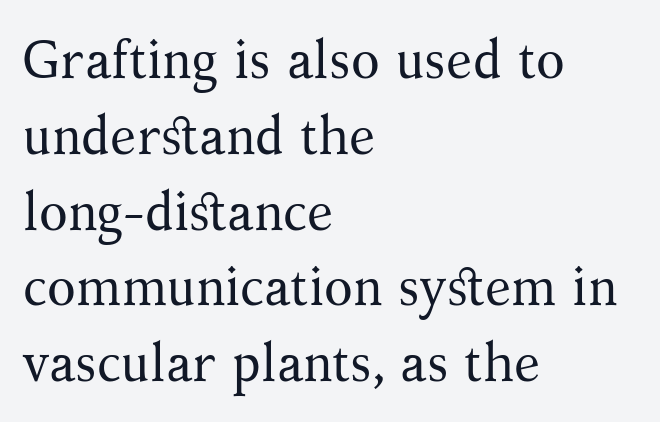
Lines of text with bare space underneath. Vertical spacing — default. This reads as an unemphasized weight, regular at the heaviest. Is this a fixed-width face? No — the glyphs have proportional, varying widths.
